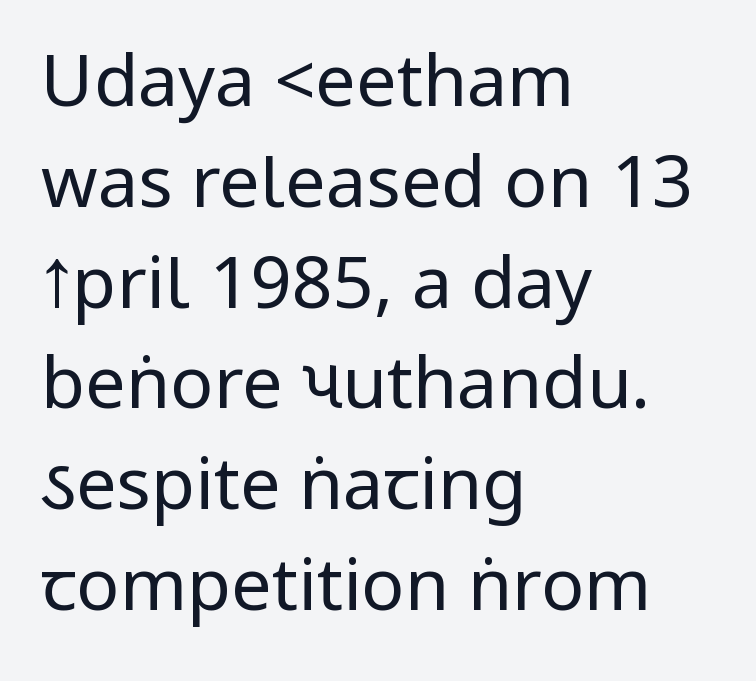
The glyphs in this specimen are sans serif. Honestly, the row spacing looks completely unremarkable. Italic: no, the glyphs are upright roman. Letter spacing: default.
